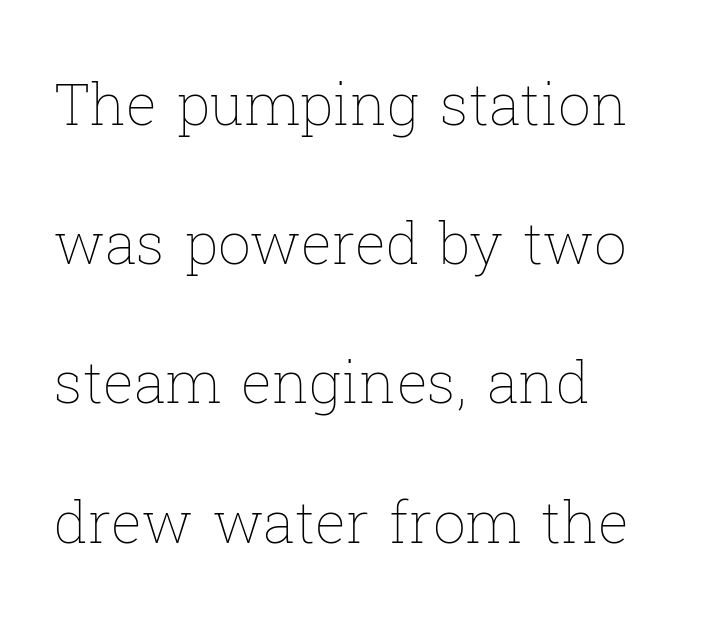
The image shows 58 px thin type, upright; set left-aligned, loose line spacing (2.4x), normal letter spacing, not underlined; low stroke contrast and a medium x-height.
